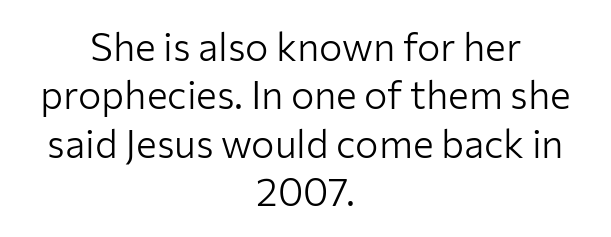
No heavy texture on the line: the type isn't bold. Is this a fixed-width face? No — the glyphs have proportional, varying widths. Every row of glyphs is offset so its center matches the block's center. Type style note: lacks serifs. These lines were composed using upright roman letters. Descenders hang freely into open space.
